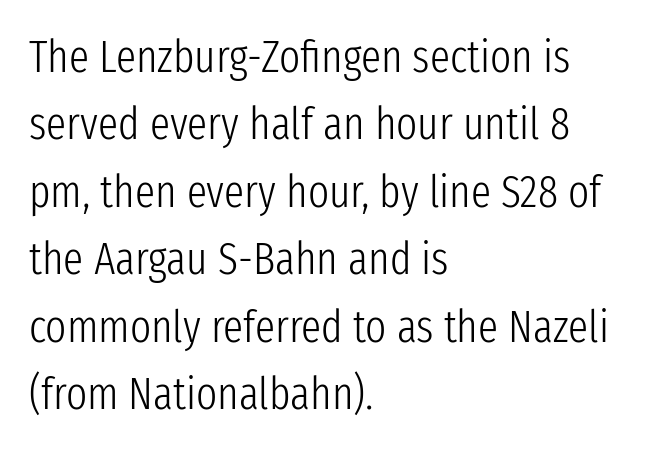
Q: Is the text bold? A: No.
Q: Is the text italic (slanted)? A: No, it is upright.
Q: Is the typeface a serif or a sans-serif typeface? A: Sans-serif.
Q: Is the text underlined? A: No.
Q: How is the paragraph aligned? A: Left-aligned.
Q: Is the spacing between letters normal or unusually wide? A: Normal.
Q: Is the spacing between lines tight, normal or loose? A: Normal.
Q: Width (condensed, normal, or wide)? A: Condensed.
Q: Stroke contrast? A: Low.
Q: x-height? A: Medium.
Q: Monospaced? A: No.
